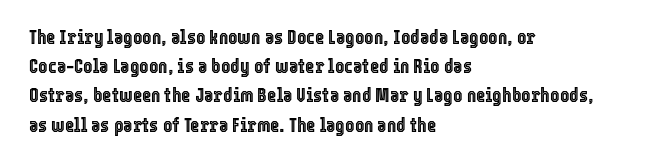
The image shows 20 px text type, upright; set left-aligned, normal line spacing (1.46x), normal letter spacing, not underlined.
